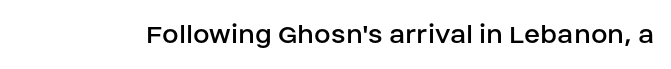
The image shows 30 px regular-weight sans-serif type, upright; set normal letter spacing, not underlined; low stroke contrast and a large x-height.
